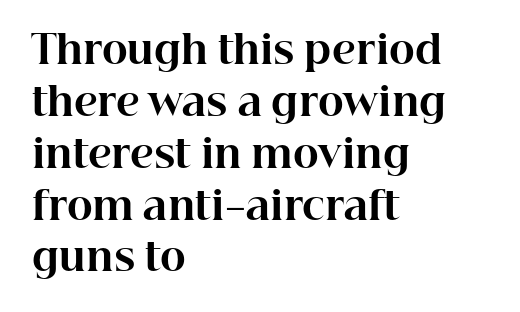
Q: Is the text bold? A: Yes.
Q: Is the text italic (slanted)? A: No, it is upright.
Q: Is the typeface a serif or a sans-serif typeface? A: Serif.
Q: Is the text underlined? A: No.
Q: How is the paragraph aligned? A: Left-aligned.
Q: Is the spacing between letters normal or unusually wide? A: Normal.
Q: Is the spacing between lines tight, normal or loose? A: Normal.
Q: Width (condensed, normal, or wide)? A: Normal.
Q: Stroke contrast? A: High.
Q: x-height? A: Medium.
Q: Monospaced? A: No.
